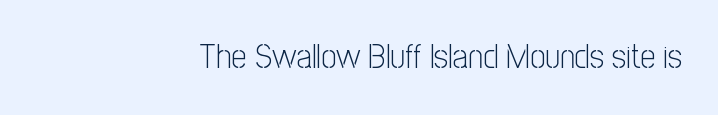
{"serif": "no", "italic": "no", "bold": "no", "weight": "light", "width": "condensed", "stroke_contrast": "low", "x_height": "medium", "monospaced": "no", "underline": "no", "align": "right", "letter_spacing": "normal", "letter_spacing_em": 0.0, "glyph_px": 34}
